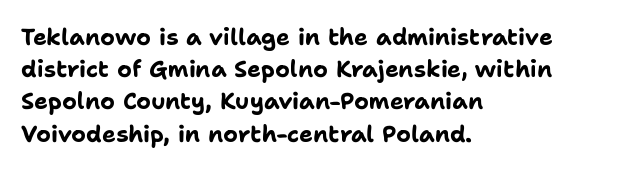
Teacher's note: observe the even left margin — that is flush-left alignment. Tracking here is standard; glyphs follow each other at the usual distance. Horizontal bands of white between lines are of average thickness. Is the type bold? Yes — the strokes are clearly thick and heavy. This is the regular roman posture of the typeface.
